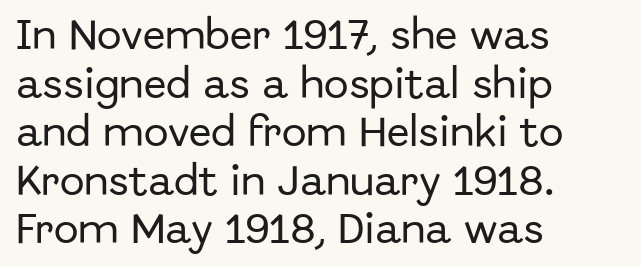
Q: Is the text italic (slanted)? A: No, it is upright.
Q: Is the typeface a serif or a sans-serif typeface? A: Sans-serif.
Q: Is the text underlined? A: No.
Q: How is the paragraph aligned? A: Left-aligned.
Q: Is the spacing between letters normal or unusually wide? A: Normal.
Q: Is the spacing between lines tight, normal or loose? A: Normal.
Q: Width (condensed, normal, or wide)? A: Normal.
Q: Stroke contrast? A: Low.
Q: x-height? A: Medium.
Q: Monospaced? A: No.
